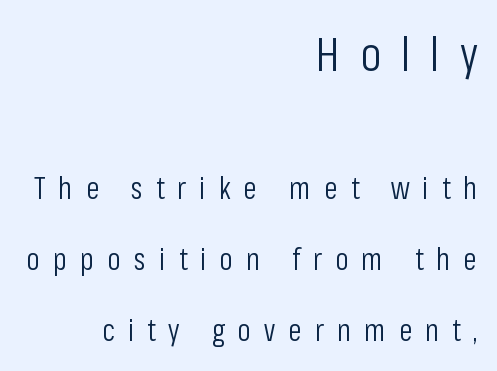
These lines stand farther apart than default settings would place them. Looks like regular typesetting: each glyph gets only the width it needs. Font category for this specimen: sans-serif. The earlier block is typeset at a bigger size than the later block.
